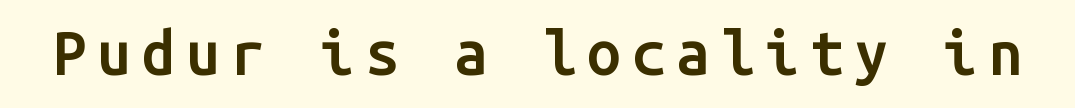
The text was rendered using a sans face with plain stroke endings. These words are printed semibold, heavier than regular yet not bold. Clear beneath every line of the passage. A roman cut, with each character standing at attention. Is this a fixed-width face? Yes — each glyph sits in an identical cell.
